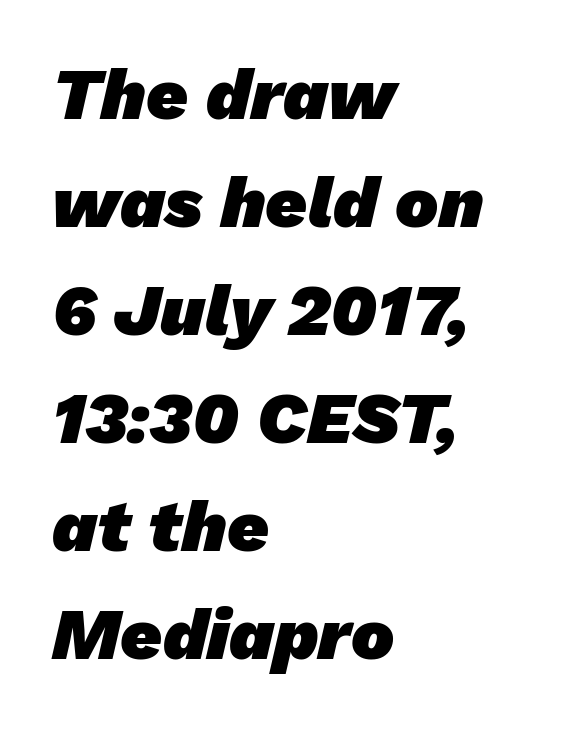
{"serif": "no", "bold": "yes", "weight": "heavy", "width": "normal", "stroke_contrast": "low", "x_height": "medium", "monospaced": "no", "underline": "no", "align": "left", "line_spacing": "normal", "line_spacing_ratio": 1.5, "letter_spacing": "normal", "letter_spacing_em": 0.0, "glyph_px": 72}
